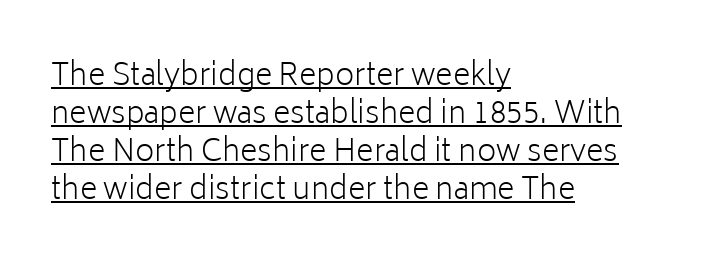
Which margin do the lines hug? The left one — the right edge is uneven. The designer left line spacing at the default. No heavy texture on the line: the type isn't bold. The glyphs are accompanied by a horizontal stroke just below them.
